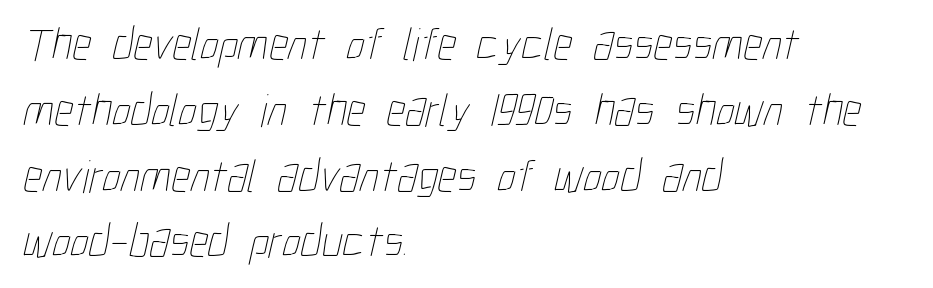
Q: Is the text bold? A: No.
Q: Is the text underlined? A: No.
Q: How is the paragraph aligned? A: Left-aligned.
Q: Is the spacing between letters normal or unusually wide? A: Normal.
Q: Is the spacing between lines tight, normal or loose? A: Normal.
Q: Width (condensed, normal, or wide)? A: Condensed.
Q: Stroke contrast? A: Low.
Q: x-height? A: Medium.
Q: Monospaced? A: No.
